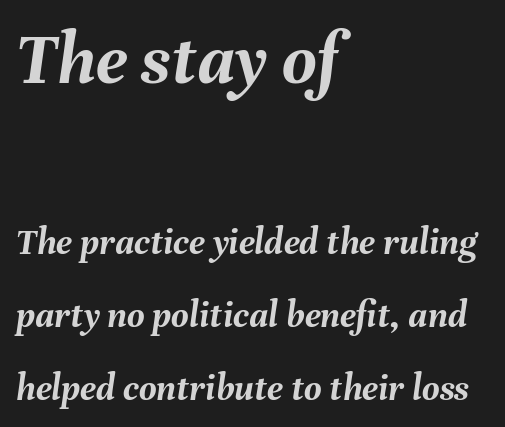
{"italic": "yes", "lean": "right", "slant_degrees": 8, "bold": "yes", "weight": "semibold", "width": "normal", "stroke_contrast": "medium", "x_height": "medium", "monospaced": "no", "underline": "no", "align": "left", "line_spacing": "loose", "line_spacing_ratio": 1.92, "letter_spacing": "normal", "letter_spacing_em": 0.0, "larger_block": "first", "size_ratio": 1.97, "glyph_px": 75}
